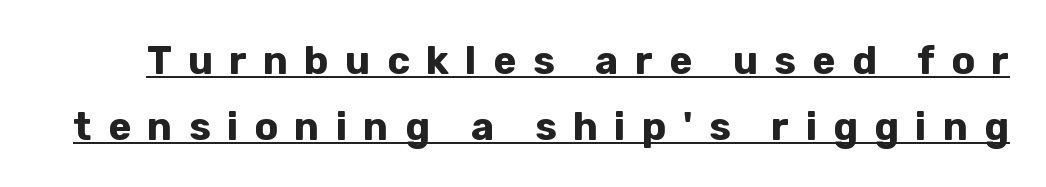
Q: Is the text bold? A: Yes.
Q: Is the text italic (slanted)? A: No, it is upright.
Q: Is the typeface a serif or a sans-serif typeface? A: Sans-serif.
Q: Is the text underlined? A: Yes.
Q: Is the spacing between letters normal or unusually wide? A: Unusually wide.
Q: Is the spacing between lines tight, normal or loose? A: Normal.
Q: Width (condensed, normal, or wide)? A: Normal.
Q: Stroke contrast? A: Low.
Q: x-height? A: Medium.
Q: Monospaced? A: No.
